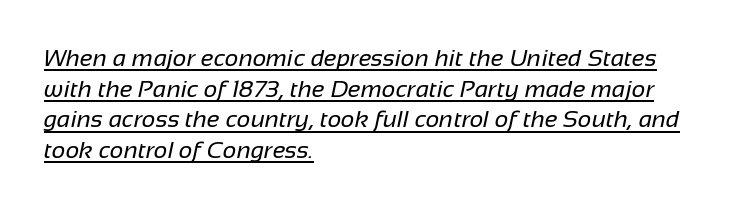
Q: Is the text bold? A: No.
Q: Is the text underlined? A: Yes.
Q: How is the paragraph aligned? A: Left-aligned.
Q: Is the spacing between letters normal or unusually wide? A: Normal.
Q: Is the spacing between lines tight, normal or loose? A: Normal.
